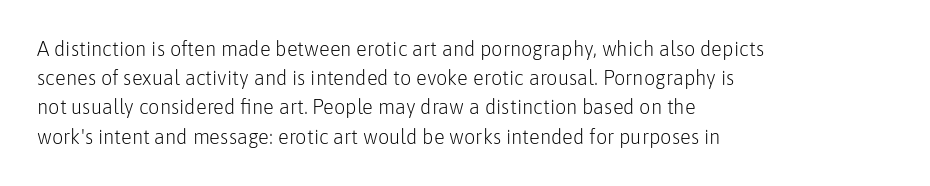
Q: Is the text bold? A: No.
Q: Is the text italic (slanted)? A: No, it is upright.
Q: Is the text underlined? A: No.
Q: How is the paragraph aligned? A: Left-aligned.
Q: Is the spacing between letters normal or unusually wide? A: Normal.
Q: Is the spacing between lines tight, normal or loose? A: Normal.
